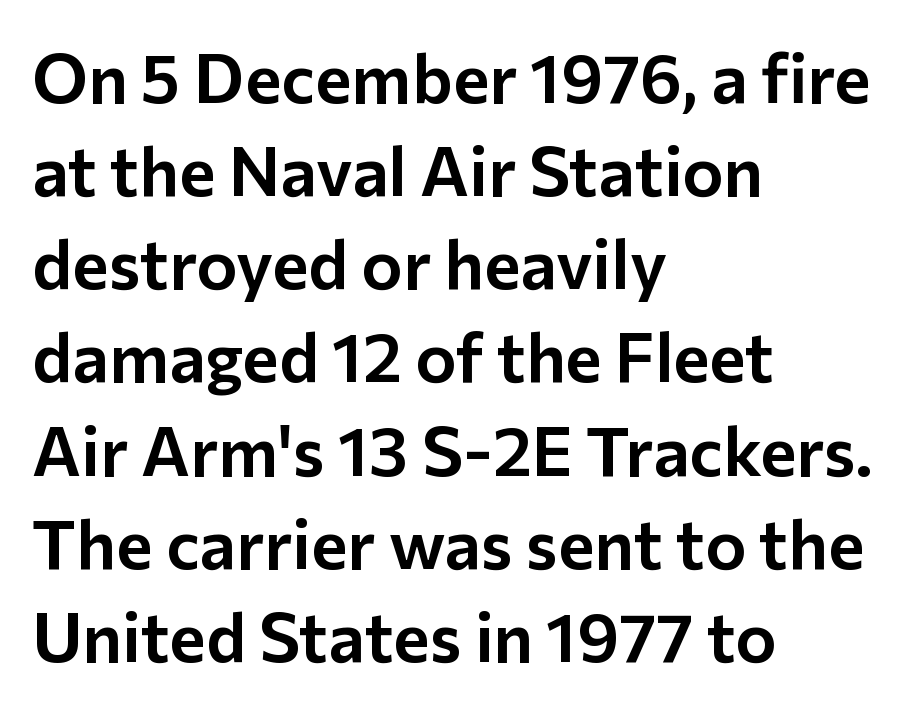
Observe the absence of serifs on each vertical stroke in this sample. Is there any slant? The stems are plumb. Default kerning and tracking; the words read as compact shapes. No word sits above an underline. Visually the block forms a straight wall on the left and a jagged coastline on the right. You could not count columns in this text — the font is proportionally spaced.
